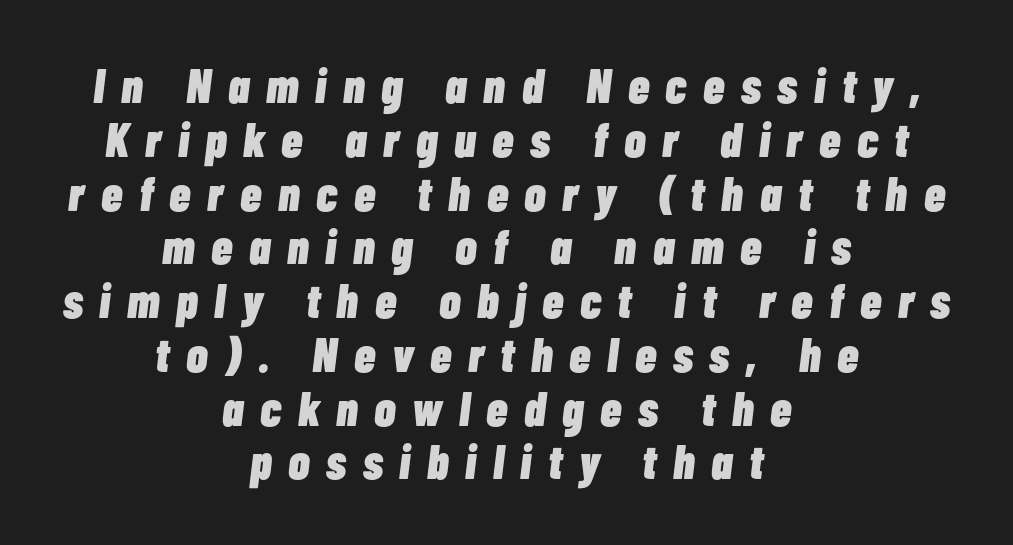
The image shows 48 px heavy, condensed type, italic (leaning right); set centered, tight line spacing (1.12x), unusually wide letter spacing (+0.35 em), not underlined; low stroke contrast and a medium x-height.
